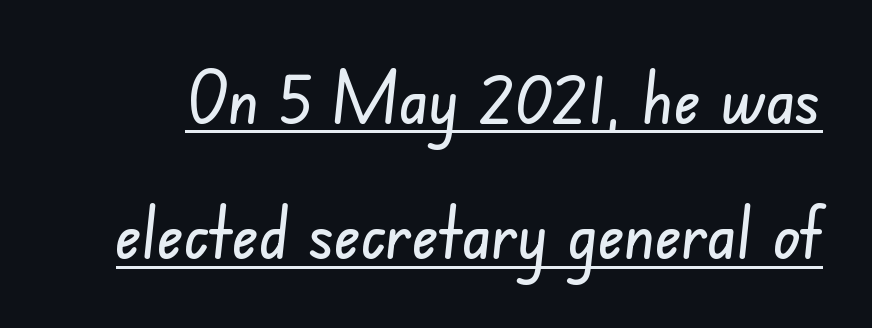
The image shows 72 px condensed sans-serif type; set line spacing 1.88x, normal letter spacing, underlined; low stroke contrast and a small x-height.
